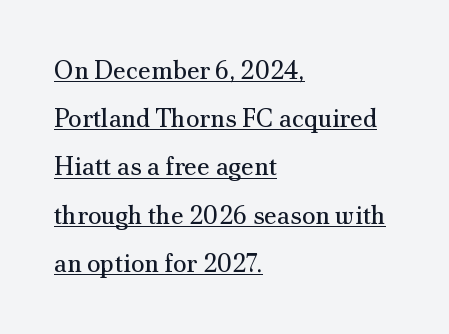
The image shows 25 px text type, upright; set left-aligned, loose line spacing (1.93x), normal letter spacing, underlined.
